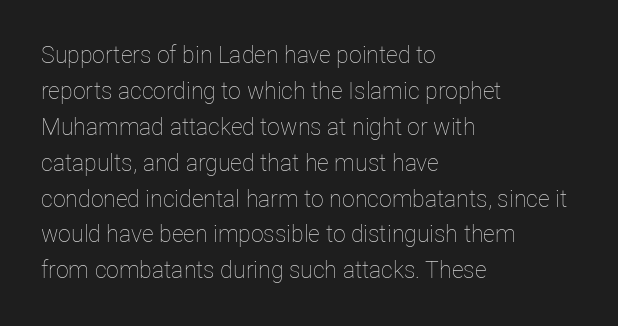
The image shows 23 px text type, upright; set left-aligned, normal line spacing (1.56x), normal letter spacing, not underlined.
